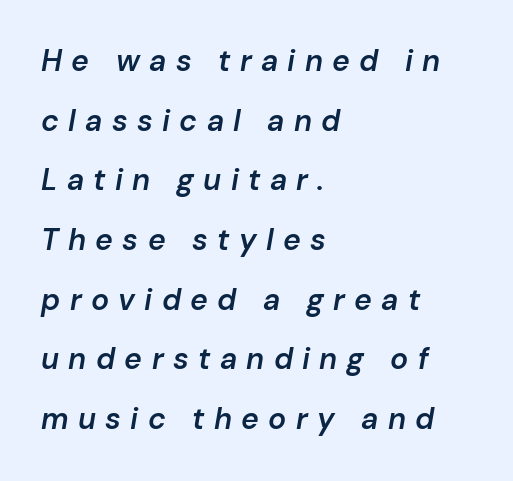
The space directly below the letters is spotless. Moderately thickened strokes mark this as semibold type. The passage shown has open, widely tracked lettering throughout. Think of a printed novel: that variable character pitch is what you see here. This sample is left-justified, so line endings fall wherever the words run out. Tall strokes in this sample are angled rather than plumb.
